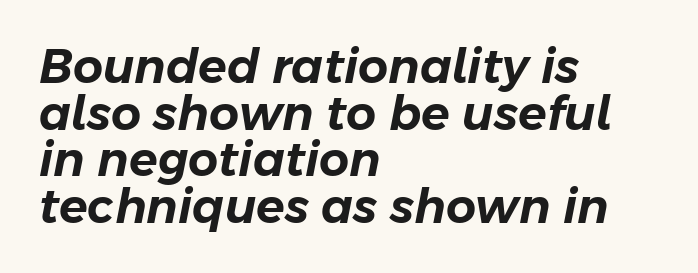
The lines are packed closely together with very little leading. Check the space under the baseline: it is left empty. Look at the tracking — it's just the regular setting, nothing added. When letters slant like this, we call the style italic. Line starts are locked; line ends wander.
